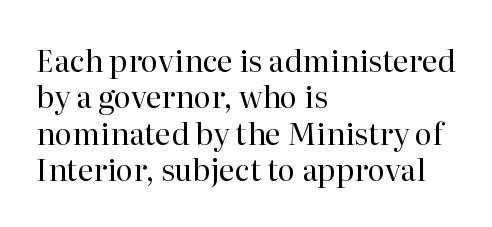
Q: Is the text bold? A: No.
Q: Is the text italic (slanted)? A: No, it is upright.
Q: Is the typeface a serif or a sans-serif typeface? A: Serif.
Q: Is the text underlined? A: No.
Q: How is the paragraph aligned? A: Left-aligned.
Q: Is the spacing between letters normal or unusually wide? A: Normal.
Q: Width (condensed, normal, or wide)? A: Normal.
Q: Stroke contrast? A: High.
Q: x-height? A: Medium.
Q: Monospaced? A: No.
